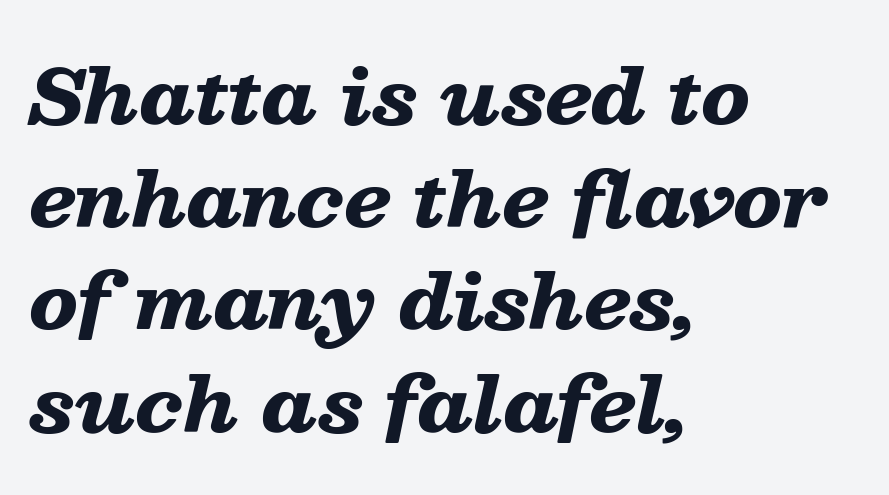
{"italic": "yes", "lean": "right", "slant_degrees": 13, "bold": "yes", "weight": "heavy", "width": "wide", "stroke_contrast": "low", "x_height": "medium", "monospaced": "no", "underline": "no", "align": "left", "line_spacing": "normal", "line_spacing_ratio": 1.37, "letter_spacing": "normal", "letter_spacing_em": 0.0, "glyph_px": 75}
